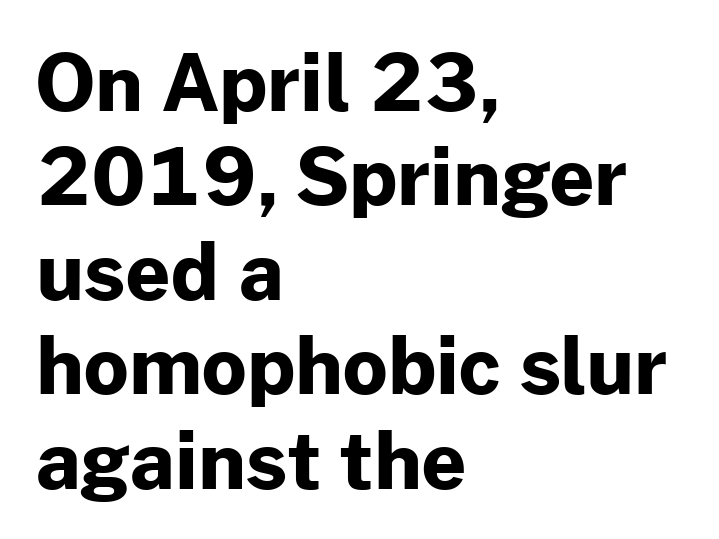
The image shows 78 px bold sans-serif type, upright; set left-aligned, line spacing 1.21x, normal letter spacing, not underlined; low stroke contrast and a medium x-height.
